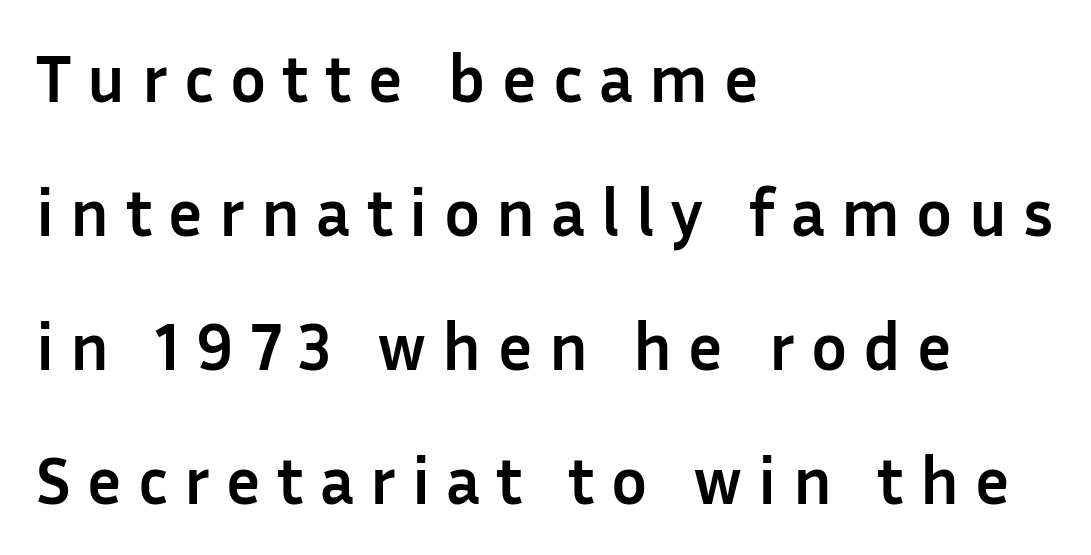
Loosely led — the rows are spread out. The rendering uses natural spacing where letterforms have individual widths. A dark, heavy texture on the line: the type is bold. Teacher's note: observe the even left margin — that is flush-left alignment. Grotesque or geometric, the face here clearly has no serifs.
